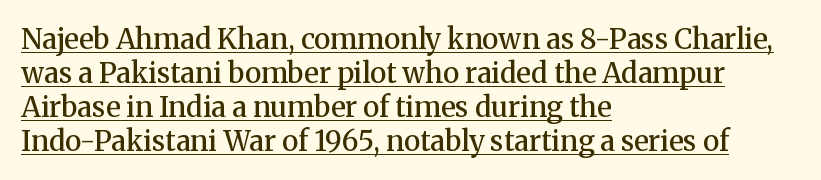
The specimen includes a rule beneath the text block's lines. Typographic density is moderately raised because the face is semibold. The letters advance in unequal steps, a hallmark of proportional type. The type sits square on the baseline with zero lean. The compositor pushed each line to the left boundary. This rendering leaves character spacing at its baseline value.
